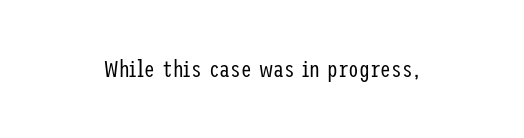
Only glyphs here, with clear space below each row. Notice how the stems are strictly vertical — no italics here. Between one letter and the next there's only the usual sliver of space. Is this a heavy cut? Hardly; it is regular or lighter.
